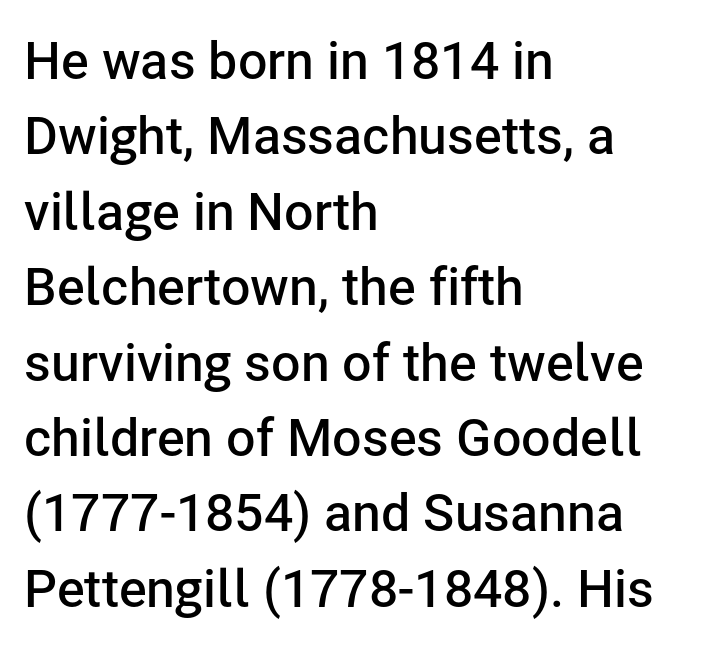
The image shows 52 px semibold sans-serif type, upright; set left-aligned, normal line spacing (1.45x), normal letter spacing, not underlined; low stroke contrast and a medium x-height.
